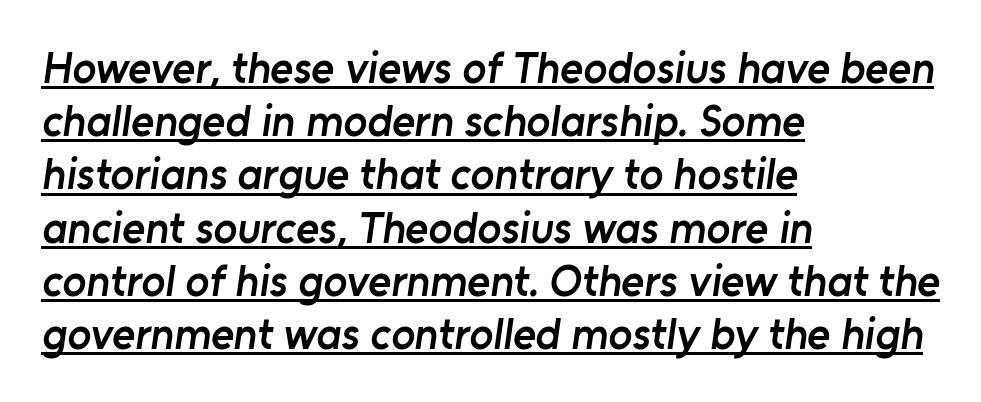
The image shows 44 px semibold sans-serif type; set left-aligned, line spacing 1.21x, normal letter spacing, underlined; low stroke contrast and a medium x-height.
